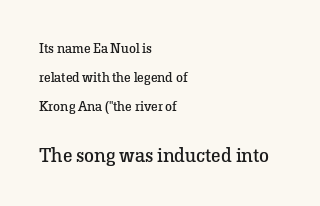
The image shows 20 px text type, upright; set left-aligned, loose line spacing (2.07x), normal letter spacing, not underlined; the second (bottom) block is 1.43x larger.
